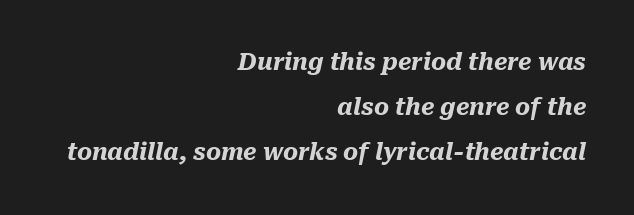
{"italic": "yes", "lean": "right", "slant_degrees": 10, "bold": "yes", "underline": "no", "align": "right", "line_spacing": "loose", "line_spacing_ratio": 1.96, "letter_spacing": "normal", "letter_spacing_em": 0.0, "glyph_px": 23}
